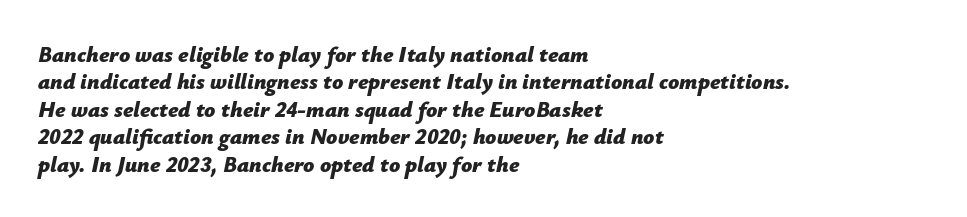
{"italic": "yes", "lean": "right", "slant_degrees": 12, "bold": "yes", "underline": "no", "align": "left", "line_spacing": "normal", "line_spacing_ratio": 1.25, "letter_spacing": "normal", "letter_spacing_em": 0.0, "glyph_px": 22}
